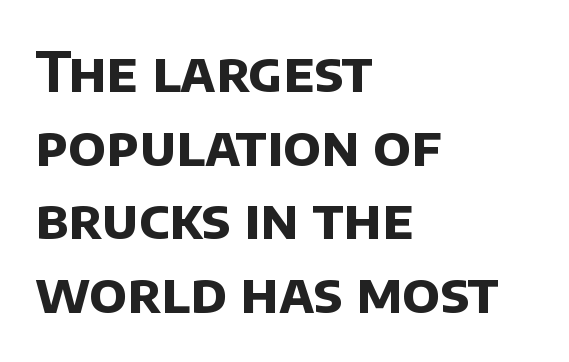
The image shows 55 px bold sans-serif type; set left-aligned, normal line spacing (1.34x), normal letter spacing, not underlined; low stroke contrast and a large x-height.
